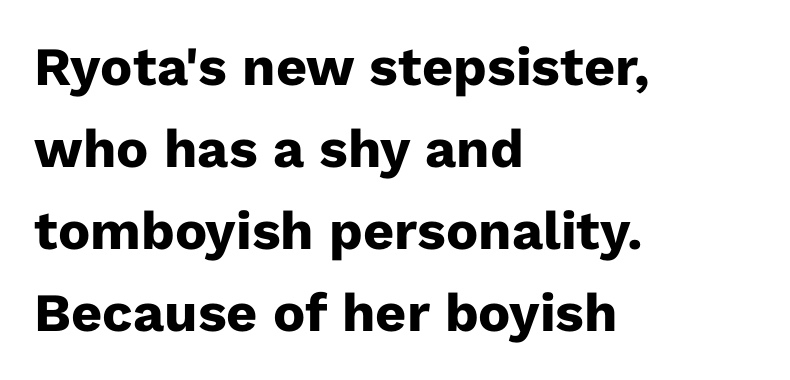
{"serif": "no", "italic": "no", "bold": "yes", "weight": "heavy", "width": "normal", "stroke_contrast": "low", "x_height": "medium", "monospaced": "no", "underline": "no", "align": "left", "line_spacing": "normal", "line_spacing_ratio": 1.52, "letter_spacing": "normal", "letter_spacing_em": 0.0, "glyph_px": 54}
